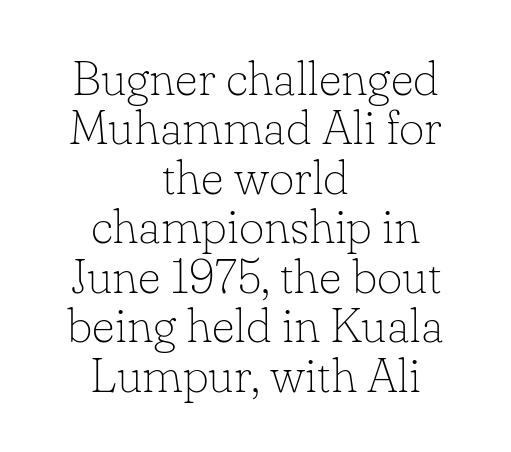
Q: Is the text bold? A: No.
Q: Is the text italic (slanted)? A: No, it is upright.
Q: Is the typeface a serif or a sans-serif typeface? A: Serif.
Q: Is the text underlined? A: No.
Q: How is the paragraph aligned? A: Centered.
Q: Is the spacing between letters normal or unusually wide? A: Normal.
Q: Is the spacing between lines tight, normal or loose? A: Tight.
Q: Width (condensed, normal, or wide)? A: Normal.
Q: Stroke contrast? A: Low.
Q: x-height? A: Small.
Q: Monospaced? A: No.
